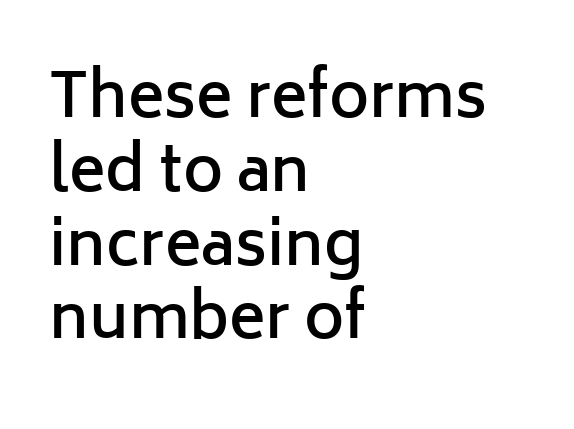
The image shows 61 px semibold sans-serif type, upright; set left-aligned, line spacing 1.21x, normal letter spacing, not underlined; low stroke contrast and a medium x-height.
